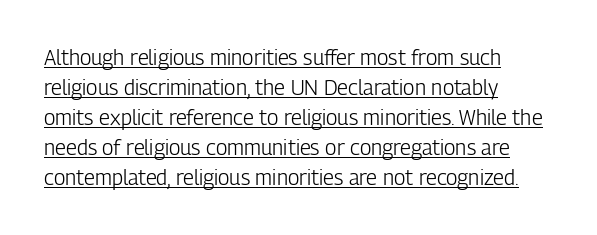
{"italic": "no", "bold": "no", "underline": "yes", "align": "left", "line_spacing": "normal", "line_spacing_ratio": 1.43, "letter_spacing": "normal", "letter_spacing_em": 0.0, "glyph_px": 21}
